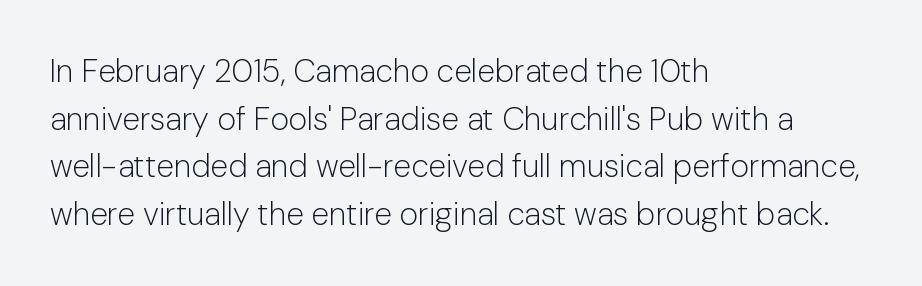
The image shows 32 px light sans-serif type, upright; set left-aligned, normal line spacing (1.49x), normal letter spacing, not underlined; low stroke contrast and a medium x-height.
